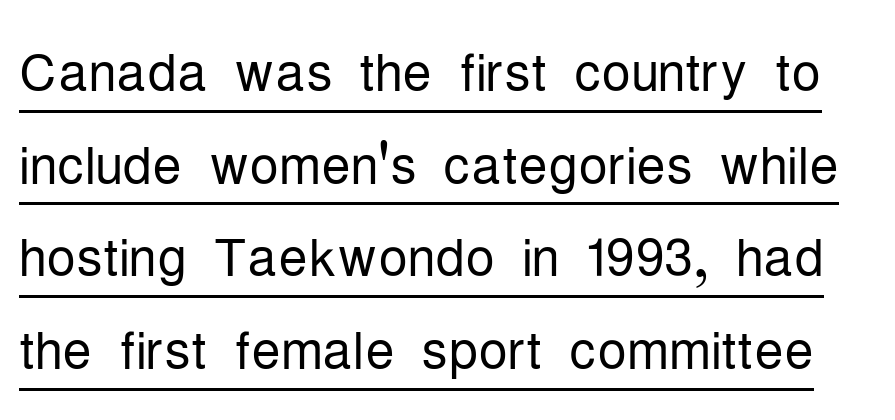
Q: Is the text bold? A: No.
Q: Is the text italic (slanted)? A: No, it is upright.
Q: Is the typeface a serif or a sans-serif typeface? A: Sans-serif.
Q: Is the text underlined? A: Yes.
Q: Is the spacing between letters normal or unusually wide? A: Normal.
Q: Is the spacing between lines tight, normal or loose? A: Normal.
Q: Width (condensed, normal, or wide)? A: Condensed.
Q: Stroke contrast? A: Low.
Q: x-height? A: Medium.
Q: Monospaced? A: No.
